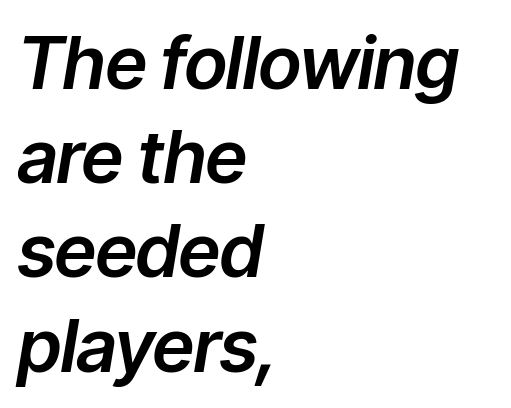
The image shows 73 px text type, italic (leaning right); set left-aligned, normal line spacing (1.29x), normal letter spacing, not underlined; low stroke contrast and a medium x-height.
